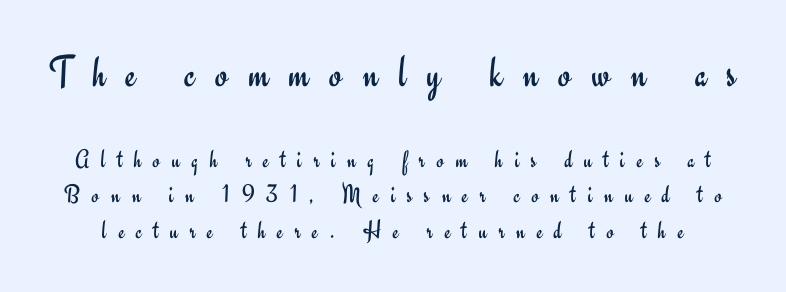
Q: Is the text bold? A: No.
Q: Is the text italic (slanted)? A: Yes.
Q: Is the typeface a serif or a sans-serif typeface? A: Sans-serif.
Q: Is the text underlined? A: No.
Q: Is the spacing between letters normal or unusually wide? A: Unusually wide.
Q: Is the spacing between lines tight, normal or loose? A: Normal.
Q: Which block of text is set in a larger size, the first (top) or the second (bottom)? A: The first (top) one.
Q: Width (condensed, normal, or wide)? A: Normal.
Q: Stroke contrast? A: Low.
Q: x-height? A: Small.
Q: Monospaced? A: No.
